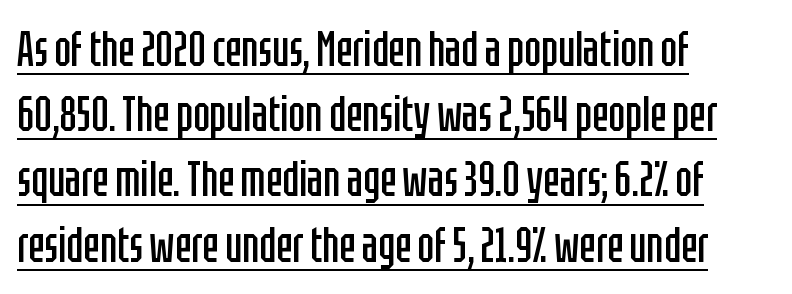
The image shows 49 px regular-weight, condensed sans-serif type, upright; set left-aligned, normal line spacing (1.33x), normal letter spacing, underlined; low stroke contrast and a large x-height.
